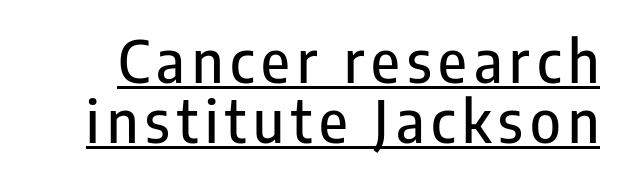
{"serif": "no", "italic": "no", "width": "condensed", "stroke_contrast": "low", "x_height": "medium", "monospaced": "no", "underline": "yes", "line_spacing": "tight", "line_spacing_ratio": 1.04, "glyph_px": 58}
